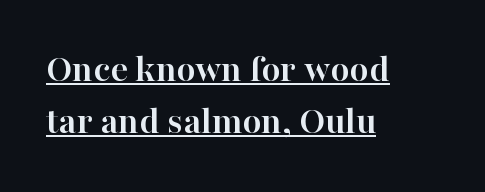
{"serif": "yes", "italic": "no", "bold": "yes", "weight": "semibold", "width": "normal", "stroke_contrast": "high", "x_height": "medium", "monospaced": "no", "underline": "yes", "align": "left", "line_spacing": "normal", "line_spacing_ratio": 1.33, "letter_spacing": "normal", "letter_spacing_em": 0.0, "glyph_px": 39}
